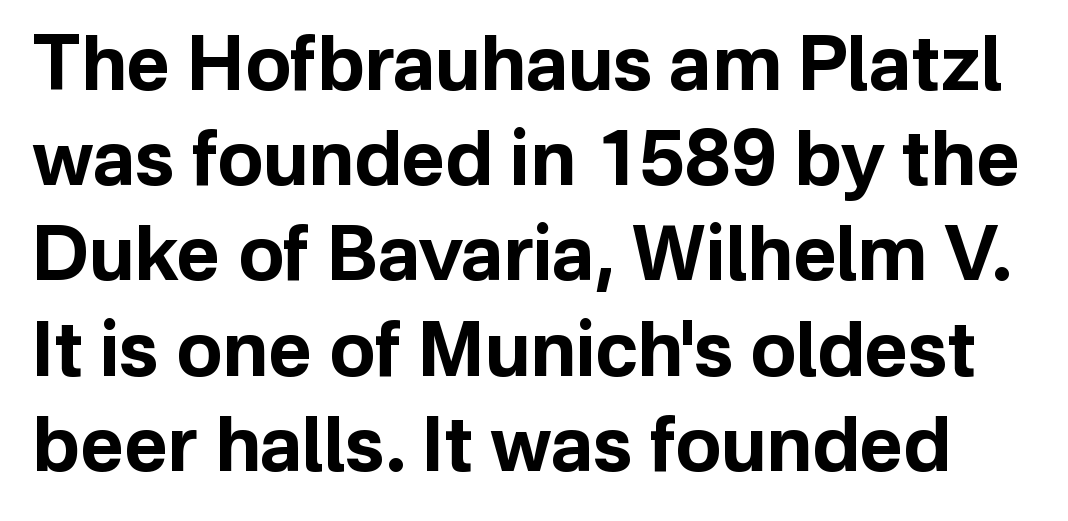
{"serif": "no", "italic": "no", "bold": "yes", "weight": "bold", "width": "normal", "stroke_contrast": "low", "x_height": "medium", "monospaced": "no", "underline": "no", "line_spacing": "normal", "line_spacing_ratio": 1.27, "letter_spacing": "normal", "letter_spacing_em": 0.0, "glyph_px": 75}
